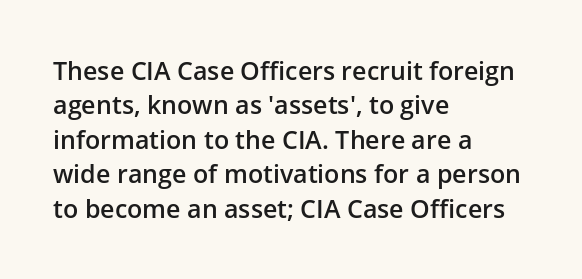
The image shows 25 px text type, upright; set left-aligned, normal line spacing (1.38x), normal letter spacing, not underlined.
